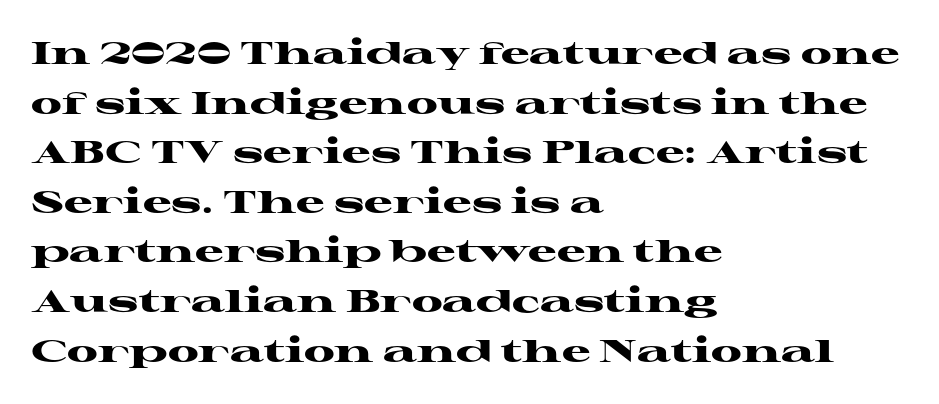
{"serif": "yes", "italic": "no", "bold": "yes", "weight": "heavy", "width": "wide", "stroke_contrast": "high", "x_height": "medium", "monospaced": "no", "underline": "no", "align": "left", "line_spacing": "normal", "line_spacing_ratio": 1.55, "letter_spacing": "normal", "letter_spacing_em": 0.0, "glyph_px": 32}
